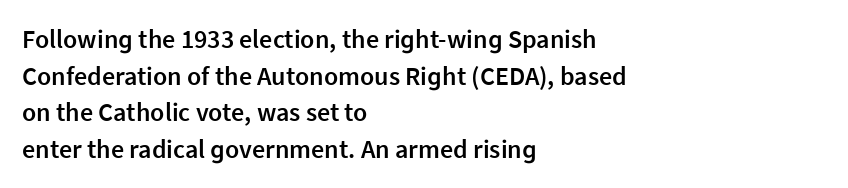
Every row of glyphs begins at an identical x-position on the left. Summary of weight: moderately heavy, a semibold. Evenly set lines give the paragraph a standard silhouette. In terms of letterspacing, this is plain default setting. When letters stand straight like this, we call the style roman or upright. The gap between lines stays unmarked.
